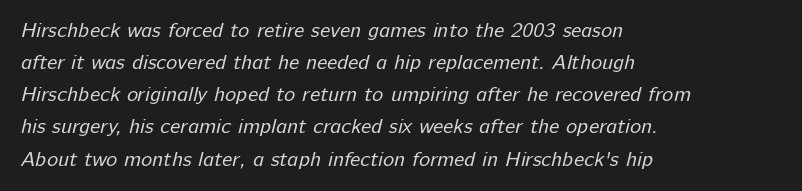
The image shows 21 px text type; set left-aligned, normal line spacing (1.53x), normal letter spacing, not underlined.
